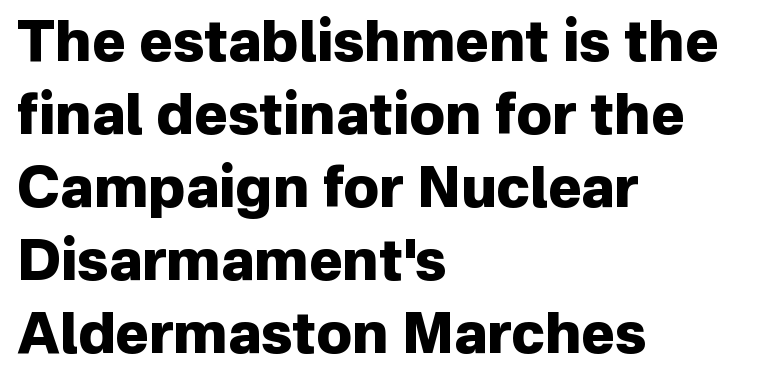
Q: Is the text bold? A: Yes.
Q: Is the text italic (slanted)? A: No, it is upright.
Q: Is the typeface a serif or a sans-serif typeface? A: Sans-serif.
Q: Is the text underlined? A: No.
Q: How is the paragraph aligned? A: Left-aligned.
Q: Is the spacing between letters normal or unusually wide? A: Normal.
Q: Is the spacing between lines tight, normal or loose? A: Normal.
Q: Width (condensed, normal, or wide)? A: Normal.
Q: Stroke contrast? A: Low.
Q: x-height? A: Medium.
Q: Monospaced? A: No.
